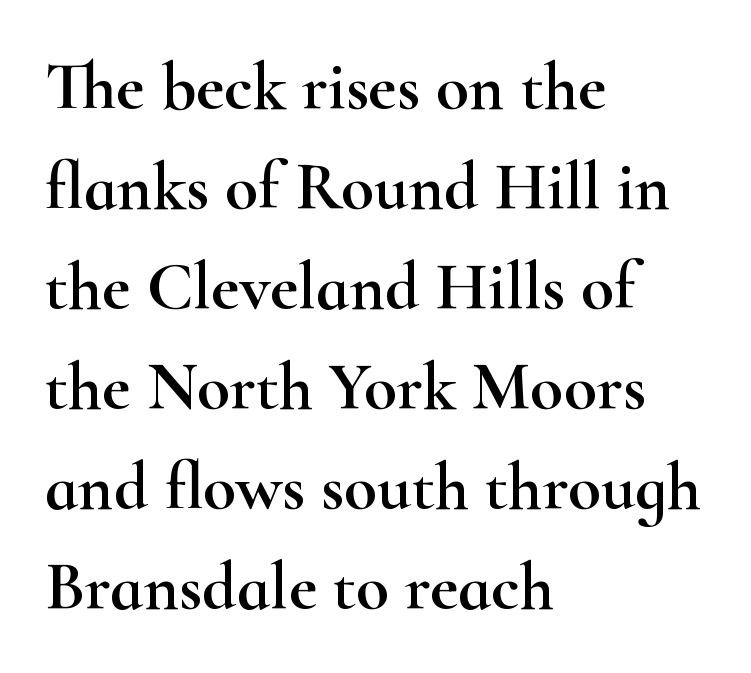
{"serif": "yes", "italic": "no", "width": "wide", "stroke_contrast": "high", "x_height": "small", "monospaced": "no", "underline": "no", "align": "left", "line_spacing": "normal", "line_spacing_ratio": 1.47, "letter_spacing": "normal", "letter_spacing_em": 0.0, "glyph_px": 68}
